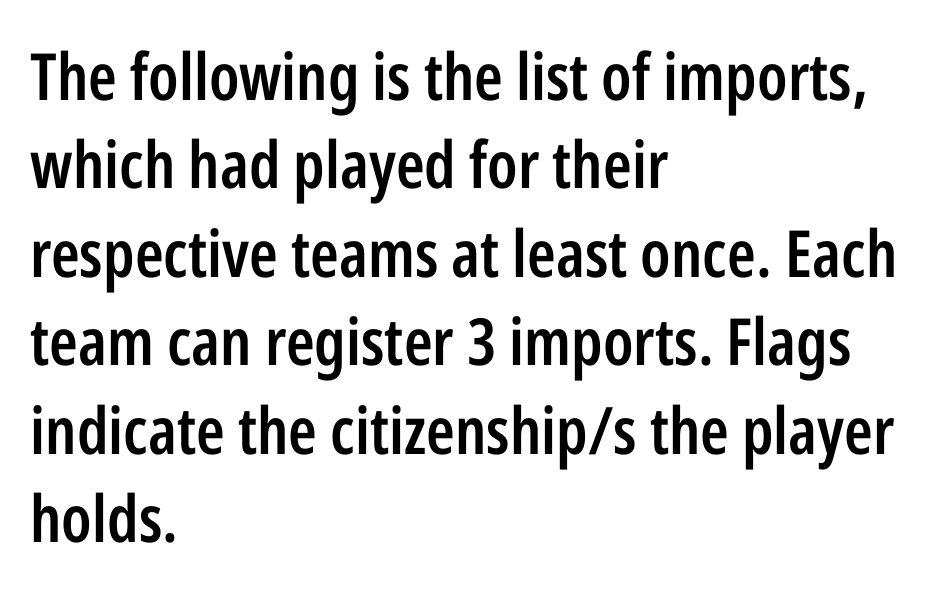
{"serif": "no", "italic": "no", "bold": "semi", "weight": "semibold", "width": "condensed", "stroke_contrast": "low", "x_height": "medium", "monospaced": "no", "underline": "no", "align": "left", "line_spacing": "normal", "line_spacing_ratio": 1.36, "letter_spacing": "normal", "letter_spacing_em": 0.0, "glyph_px": 65}
